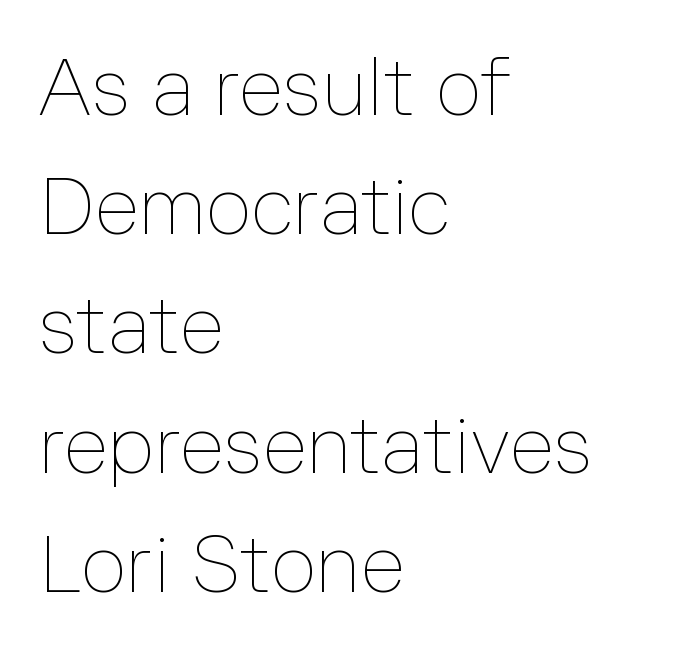
Q: Is the text bold? A: No.
Q: Is the text italic (slanted)? A: No, it is upright.
Q: Is the text underlined? A: No.
Q: How is the paragraph aligned? A: Left-aligned.
Q: Is the spacing between letters normal or unusually wide? A: Normal.
Q: Is the spacing between lines tight, normal or loose? A: Normal.
Q: Width (condensed, normal, or wide)? A: Normal.
Q: Stroke contrast? A: Low.
Q: x-height? A: Medium.
Q: Monospaced? A: No.
